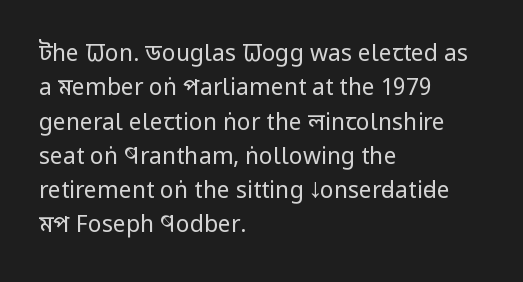
Q: Is the text bold? A: No.
Q: Is the text italic (slanted)? A: No, it is upright.
Q: Is the text underlined? A: No.
Q: How is the paragraph aligned? A: Left-aligned.
Q: Is the spacing between letters normal or unusually wide? A: Normal.
Q: Is the spacing between lines tight, normal or loose? A: Normal.
